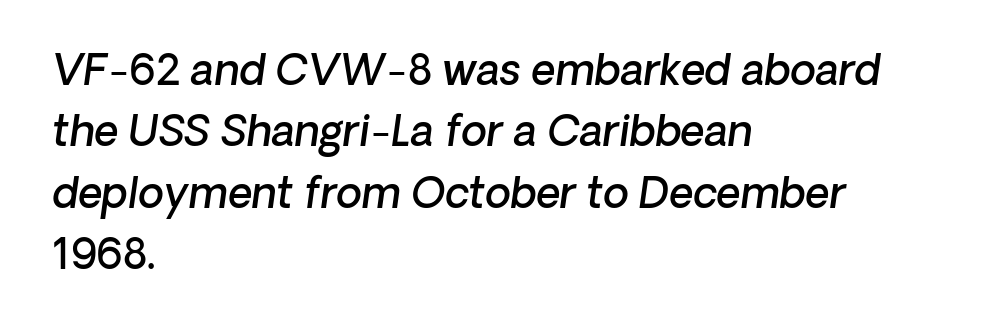
{"serif": "no", "bold": "semi", "weight": "semibold", "width": "normal", "stroke_contrast": "low", "x_height": "medium", "monospaced": "no", "underline": "no", "align": "left", "line_spacing": "normal", "line_spacing_ratio": 1.46, "letter_spacing": "normal", "letter_spacing_em": 0.0, "glyph_px": 42}
